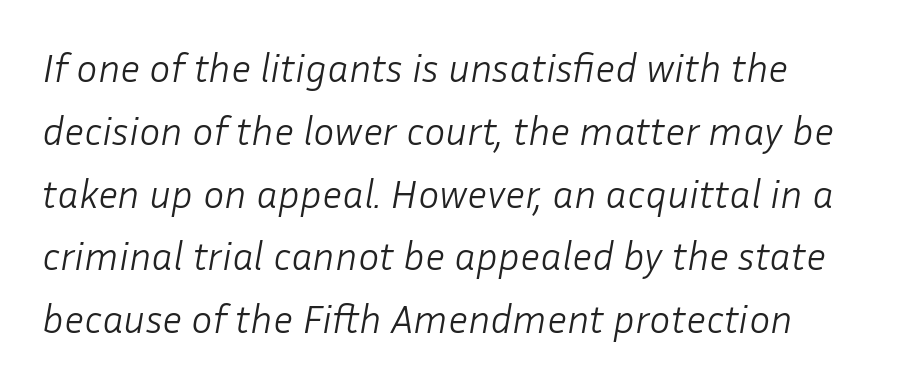
The image shows 40 px light type, italic (leaning right); set left-aligned, normal line spacing (1.57x), normal letter spacing, not underlined; low stroke contrast and a medium x-height.
